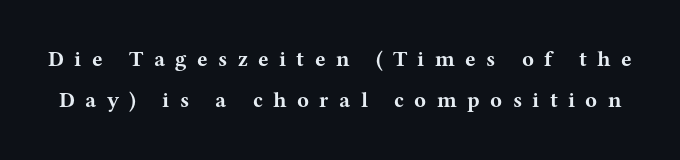
{"italic": "no", "bold": "yes", "underline": "no", "line_spacing_ratio": 1.87, "letter_spacing": "wide", "letter_spacing_em": 0.47, "glyph_px": 22}
